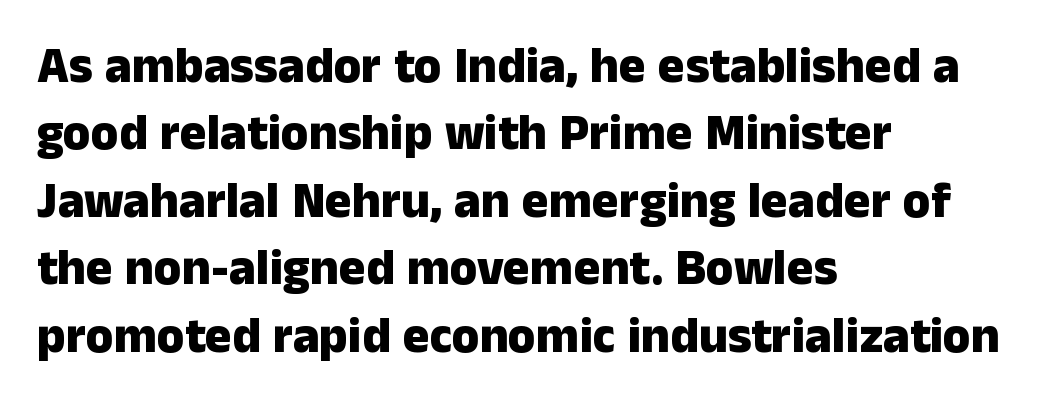
Underline: absent. Normally led — the rows are evenly, conventionally spaced. A sans-serif font was chosen for this passage. Weight: bold.
